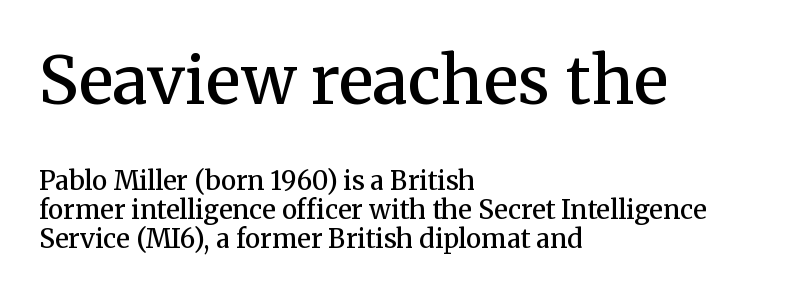
The image shows 66 px semibold serif type, upright; set left-aligned, tight line spacing (1.1x), normal letter spacing, not underlined; the first (top) block is 2.54x larger; medium stroke contrast and a medium x-height.
